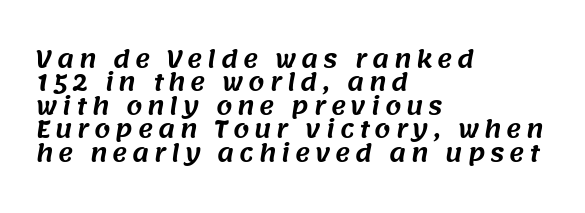
Q: Is the text underlined? A: No.
Q: How is the paragraph aligned? A: Left-aligned.
Q: Is the spacing between letters normal or unusually wide? A: Unusually wide.
Q: Is the spacing between lines tight, normal or loose? A: Tight.
